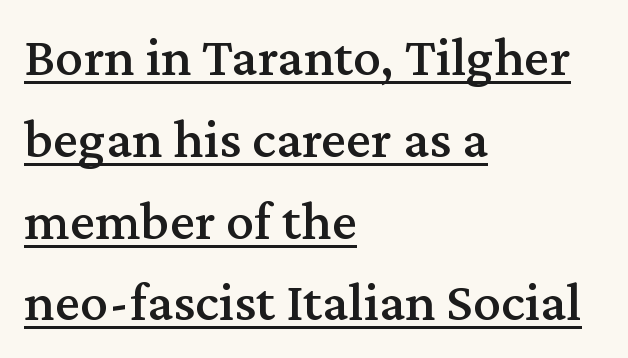
Letter spacing: default. Ordinary non-slanted type is in use. Normally led — the rows are evenly, conventionally spaced. Visually the block forms a straight wall on the left and a jagged coastline on the right. A baseline rule has been typeset under these characters.
